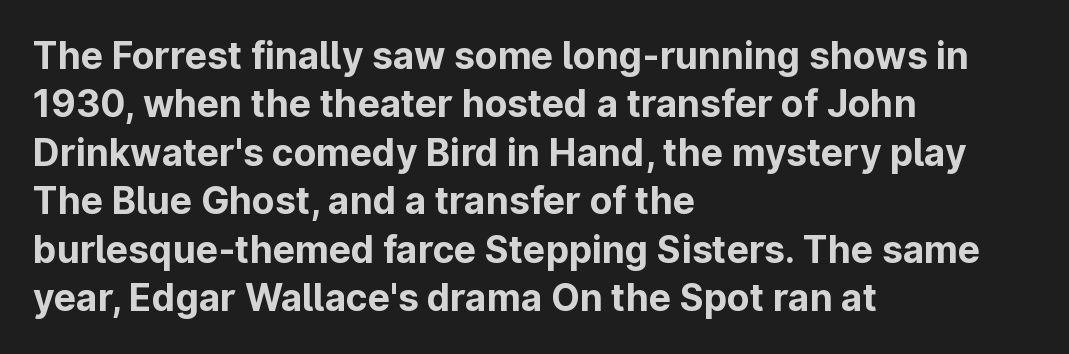
{"serif": "no", "italic": "no", "bold": "yes", "weight": "bold", "width": "normal", "stroke_contrast": "low", "x_height": "medium", "monospaced": "no", "underline": "no", "align": "left", "line_spacing": "normal", "line_spacing_ratio": 1.31, "letter_spacing": "normal", "letter_spacing_em": 0.0, "glyph_px": 37}
